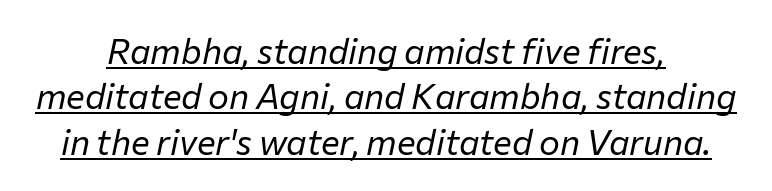
The image shows 35 px regular-weight type, italic (leaning right); set centered, normal line spacing (1.3x), normal letter spacing, underlined; low stroke contrast and a medium x-height.
